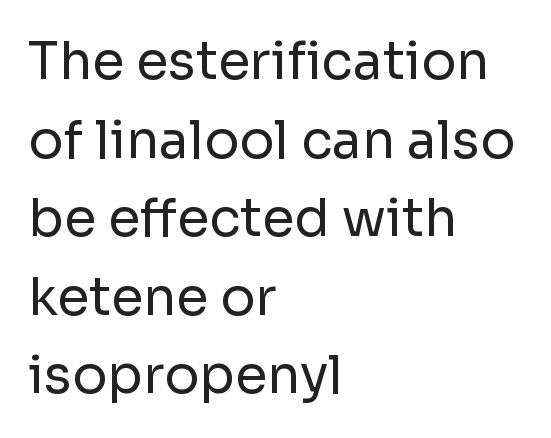
{"serif": "no", "italic": "no", "bold": "no", "weight": "regular", "width": "normal", "stroke_contrast": "low", "x_height": "medium", "monospaced": "no", "underline": "no", "align": "left", "line_spacing": "normal", "line_spacing_ratio": 1.51, "letter_spacing": "normal", "letter_spacing_em": 0.0, "glyph_px": 52}
